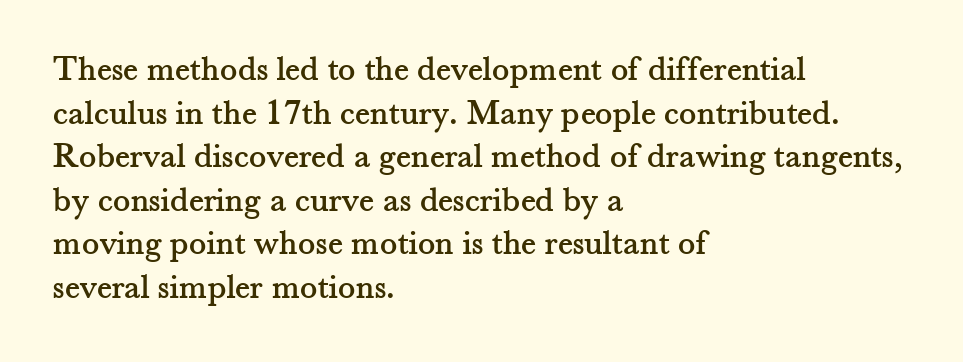
Q: Is the text italic (slanted)? A: No, it is upright.
Q: Is the typeface a serif or a sans-serif typeface? A: Serif.
Q: Is the text underlined? A: No.
Q: How is the paragraph aligned? A: Left-aligned.
Q: Is the spacing between letters normal or unusually wide? A: Normal.
Q: Width (condensed, normal, or wide)? A: Normal.
Q: Stroke contrast? A: Medium.
Q: x-height? A: Small.
Q: Monospaced? A: No.
